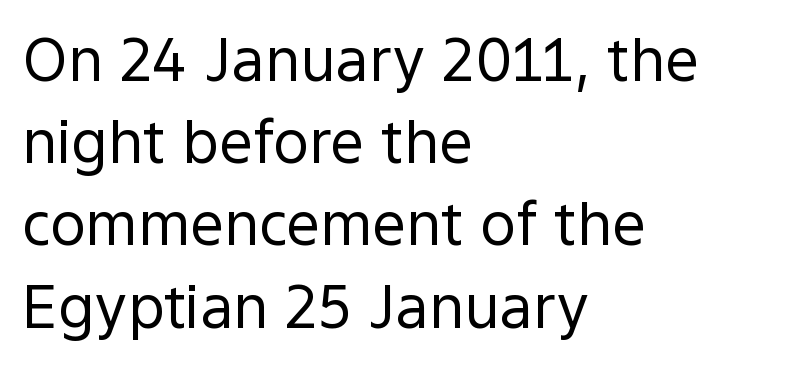
{"serif": "no", "italic": "no", "bold": "no", "weight": "regular", "width": "normal", "x_height": "medium", "monospaced": "no", "underline": "no", "align": "left", "line_spacing": "normal", "line_spacing_ratio": 1.37, "letter_spacing": "normal", "letter_spacing_em": 0.0, "glyph_px": 60}
